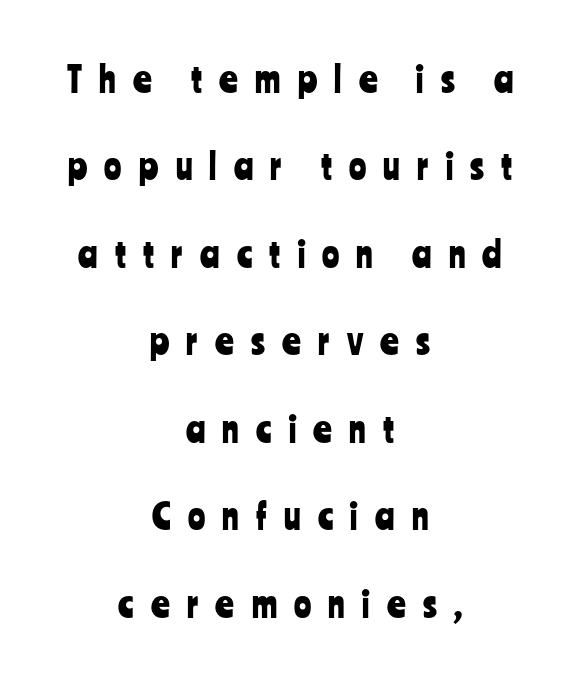
Rows of type keep a wide berth in the vertical direction. The compositor balanced each line on the midline. Grotesque or geometric, the face here clearly has no serifs. Loose tracking; the words dissolve into strings of separated letters. Style check: upright. Here the designer chose a conventional face with non-uniform glyph widths.
